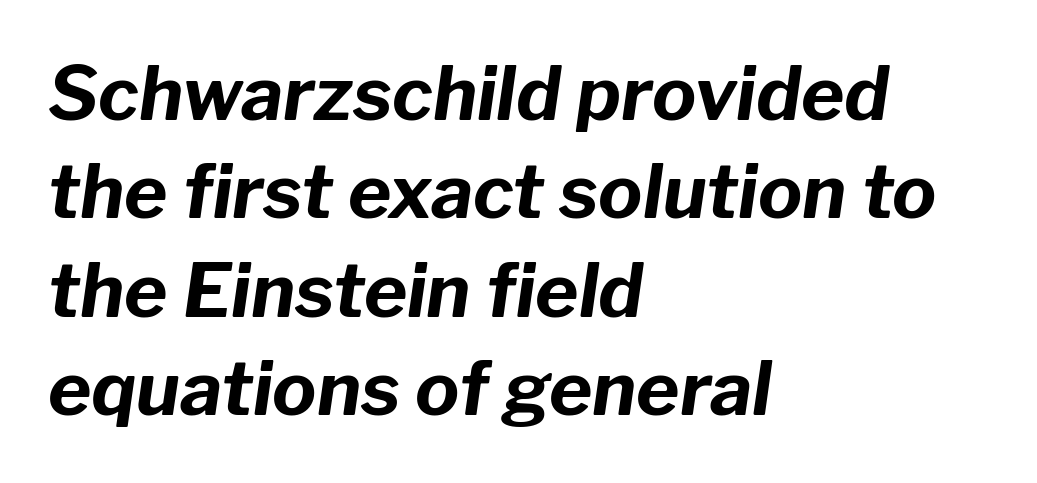
{"italic": "yes", "lean": "right", "slant_degrees": 8, "bold": "yes", "weight": "bold", "width": "normal", "stroke_contrast": "low", "x_height": "medium", "monospaced": "no", "underline": "no", "align": "left", "line_spacing": "normal", "line_spacing_ratio": 1.33, "letter_spacing": "normal", "letter_spacing_em": 0.0, "glyph_px": 74}
